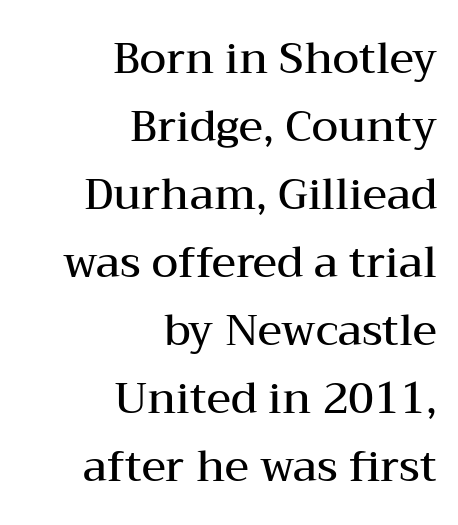
Q: Is the text bold? A: Semi-bold.
Q: Is the text italic (slanted)? A: No, it is upright.
Q: Is the typeface a serif or a sans-serif typeface? A: Serif.
Q: Is the text underlined? A: No.
Q: How is the paragraph aligned? A: Right-aligned.
Q: Is the spacing between letters normal or unusually wide? A: Normal.
Q: Is the spacing between lines tight, normal or loose? A: Normal.
Q: Width (condensed, normal, or wide)? A: Wide.
Q: Stroke contrast? A: Medium.
Q: x-height? A: Medium.
Q: Monospaced? A: No.
